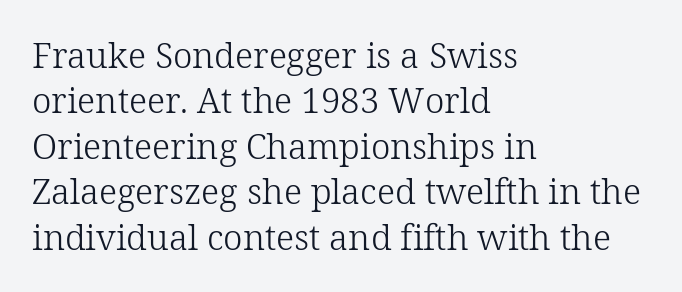
The type is set solid horizontally, with unmodified tracking. Does the copy run flush right? No — it runs flush left. No chunkiness to these letters — they're not bold. You could not count columns in this text — the font is proportionally spaced. Vertically, the passage feels balanced, rows spaced as you'd expect. Serif or sans? Serif — the stroke terminals have little feet.
